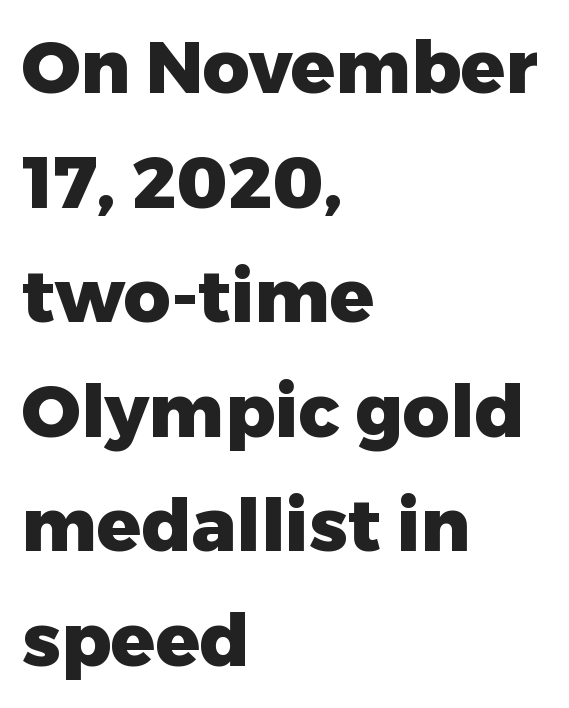
{"serif": "no", "italic": "no", "bold": "yes", "weight": "heavy", "width": "normal", "stroke_contrast": "low", "x_height": "medium", "monospaced": "no", "underline": "no", "align": "left", "line_spacing": "normal", "line_spacing_ratio": 1.57, "letter_spacing": "normal", "letter_spacing_em": 0.0, "glyph_px": 73}
